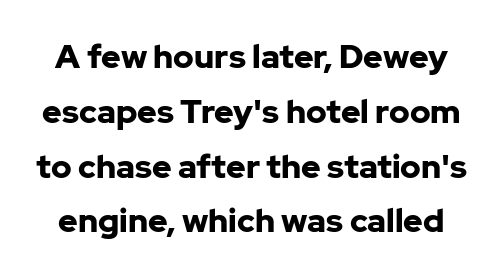
Does extra space separate the letters? No, they use regular spacing. The designer left line spacing at the default. Posture: upright roman. The space directly below the letters is spotless.
